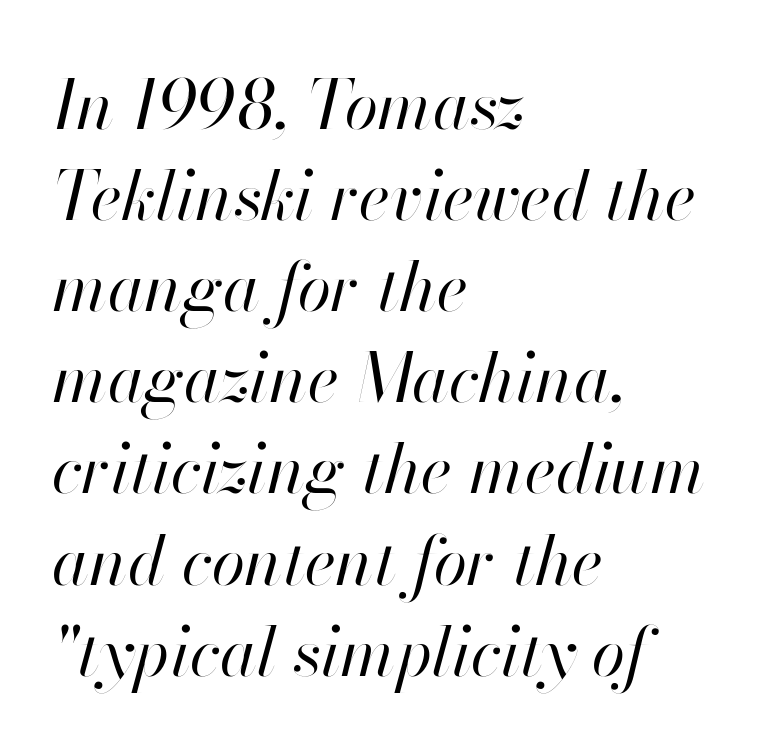
{"italic": "yes", "lean": "right", "slant_degrees": 13, "bold": "no", "weight": "regular", "width": "normal", "stroke_contrast": "high", "x_height": "small", "monospaced": "no", "underline": "no", "align": "left", "line_spacing": "normal", "line_spacing_ratio": 1.34, "letter_spacing": "normal", "letter_spacing_em": 0.0, "glyph_px": 68}
